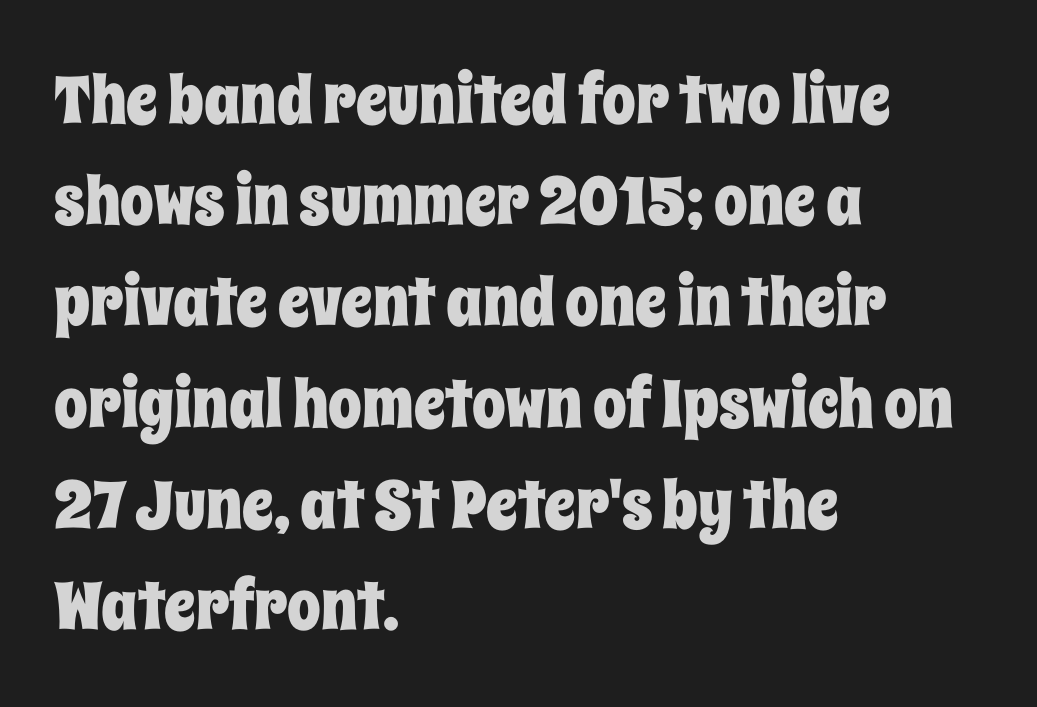
Style check: upright. Lines of text with bare space underneath. Evenly set lines give the paragraph a standard silhouette. A student would call this left alignment; a typographer would say flush left, rag right. Compared with typical body copy, the letter spacing here is the same. The face used here is proportionally spaced, like ordinary book or web type.
